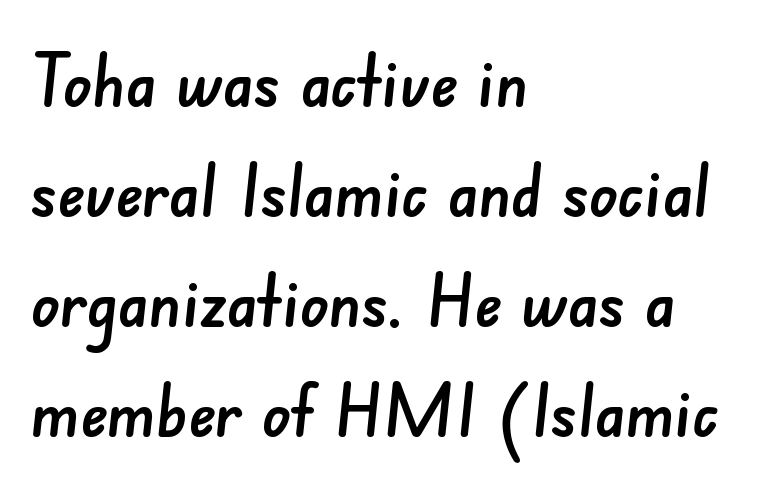
The image shows 72 px sans-serif type; set left-aligned, normal line spacing (1.53x), normal letter spacing, not underlined; low stroke contrast and a small x-height.
